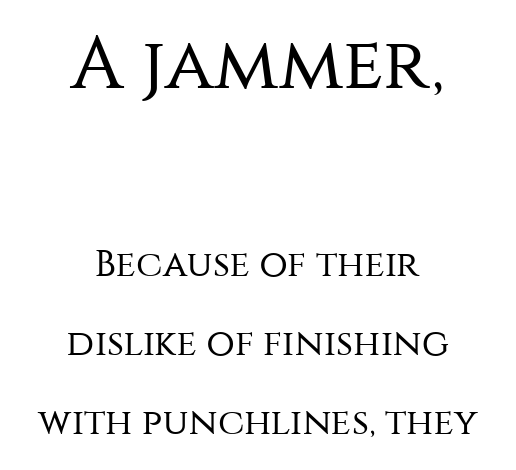
Q: Is the text bold? A: No.
Q: Is the text italic (slanted)? A: No, it is upright.
Q: Is the typeface a serif or a sans-serif typeface? A: Sans-serif.
Q: Is the text underlined? A: No.
Q: How is the paragraph aligned? A: Centered.
Q: Is the spacing between letters normal or unusually wide? A: Normal.
Q: Is the spacing between lines tight, normal or loose? A: Loose.
Q: Which block of text is set in a larger size, the first (top) or the second (bottom)? A: The first (top) one.
Q: Width (condensed, normal, or wide)? A: Normal.
Q: Stroke contrast? A: Medium.
Q: x-height? A: Large.
Q: Monospaced? A: No.
